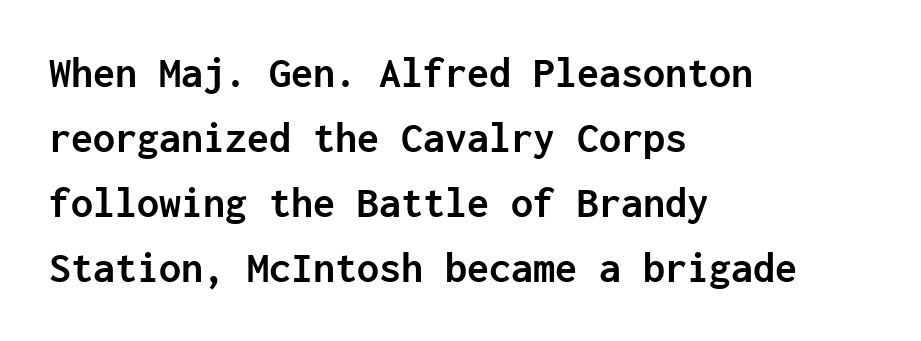
Q: Is the text bold? A: Yes.
Q: Is the text italic (slanted)? A: No, it is upright.
Q: Is the typeface a serif or a sans-serif typeface? A: Sans-serif.
Q: Is the text underlined? A: No.
Q: How is the paragraph aligned? A: Left-aligned.
Q: Is the spacing between letters normal or unusually wide? A: Normal.
Q: Is the spacing between lines tight, normal or loose? A: Normal.
Q: Width (condensed, normal, or wide)? A: Normal.
Q: Stroke contrast? A: Low.
Q: x-height? A: Medium.
Q: Monospaced? A: Yes.
